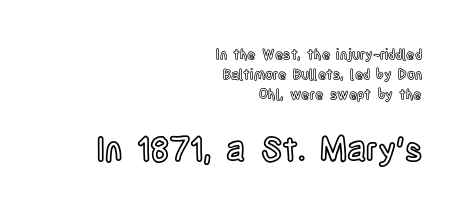
{"italic": "no", "width": "condensed", "x_height": "large", "monospaced": "no", "underline": "no", "align": "right", "line_spacing": "normal", "line_spacing_ratio": 1.43, "letter_spacing": "normal", "letter_spacing_em": 0.0, "larger_block": "second", "size_ratio": 2.36, "glyph_px": 33}
